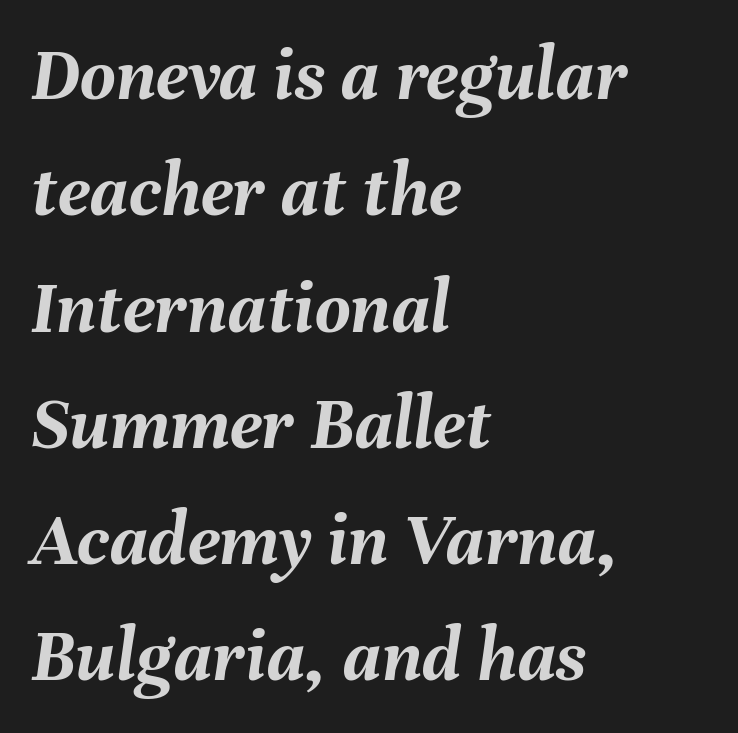
{"italic": "yes", "lean": "right", "slant_degrees": 8, "bold": "yes", "weight": "semibold", "width": "normal", "stroke_contrast": "medium", "x_height": "medium", "monospaced": "no", "underline": "no", "align": "left", "line_spacing": "normal", "line_spacing_ratio": 1.51, "letter_spacing": "normal", "letter_spacing_em": 0.0, "glyph_px": 77}
